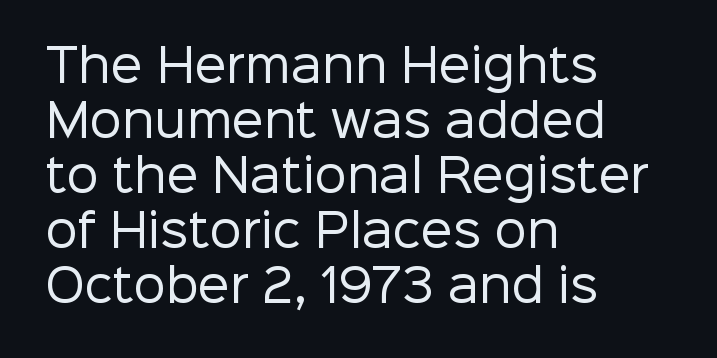
The image shows 45 px regular-weight sans-serif type, upright; set left-aligned, line spacing 1.22x, normal letter spacing, not underlined; low stroke contrast and a medium x-height.
